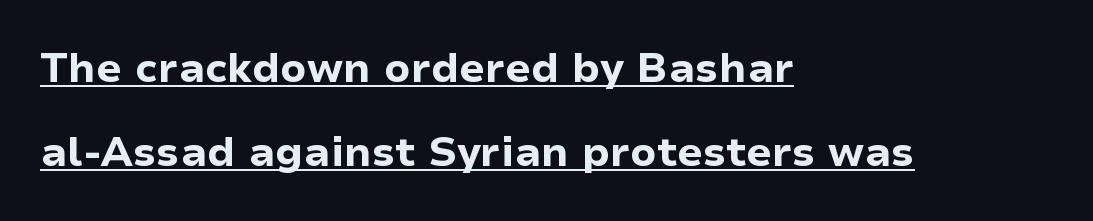
{"serif": "no", "italic": "no", "bold": "yes", "weight": "bold", "width": "normal", "stroke_contrast": "low", "x_height": "medium", "monospaced": "no", "underline": "yes", "align": "left", "line_spacing": "loose", "line_spacing_ratio": 2.04, "letter_spacing": "normal", "letter_spacing_em": 0.0, "glyph_px": 41}
